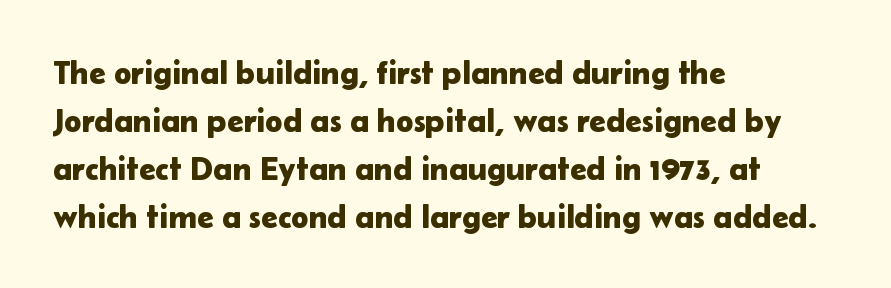
{"serif": "no", "italic": "no", "width": "normal", "stroke_contrast": "low", "x_height": "medium", "monospaced": "no", "underline": "no", "align": "left", "line_spacing": "normal", "line_spacing_ratio": 1.45, "letter_spacing": "normal", "letter_spacing_em": 0.0, "glyph_px": 33}
